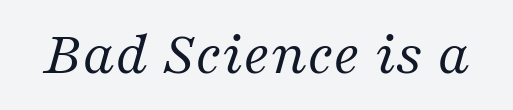
Only glyphs here, with clear space below each row. The cut favours lightness, reaching ordinary text weight at its darkest. Old-style or modern, the face here clearly has serifs. Each letter keeps its own natural width here, so spacing adapts to shape. Characters are canted at an angle relative to the baseline's perpendicular. These lines keep a tight, regular rhythm from letter to letter.
